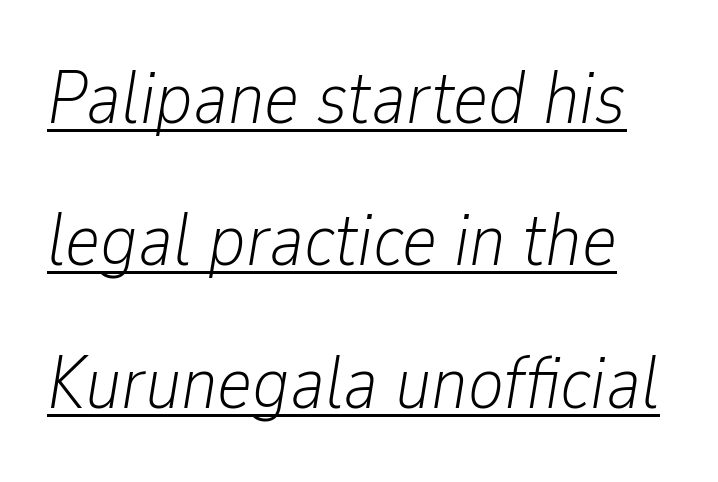
How are the letters spaced? Ordinarily, with no added tracking. Do the characters align in a grid? No, the font is proportional. Honestly, the underline is the first thing you notice here. A quiet, ordinary-to-light weight characterises the typeface. Compared with ordinary roman type, these characters are visibly tilted. The passage shown stacks its lines with a broad gap.
